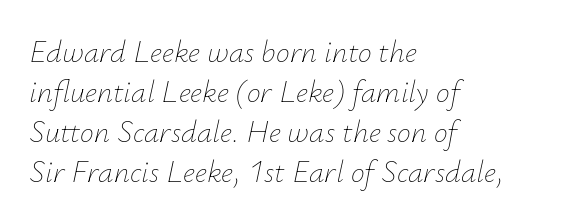
The image shows 31 px thin type, italic (leaning right); set left-aligned, normal line spacing (1.29x), normal letter spacing, not underlined; low stroke contrast and a small x-height.
